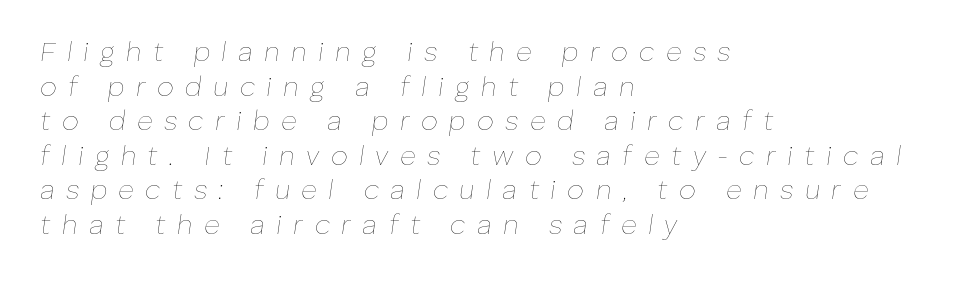
{"italic": "yes", "lean": "right", "slant_degrees": 8, "bold": "no", "underline": "no", "align": "left", "line_spacing": "normal", "line_spacing_ratio": 1.28, "letter_spacing": "wide", "letter_spacing_em": 0.42, "glyph_px": 27}
